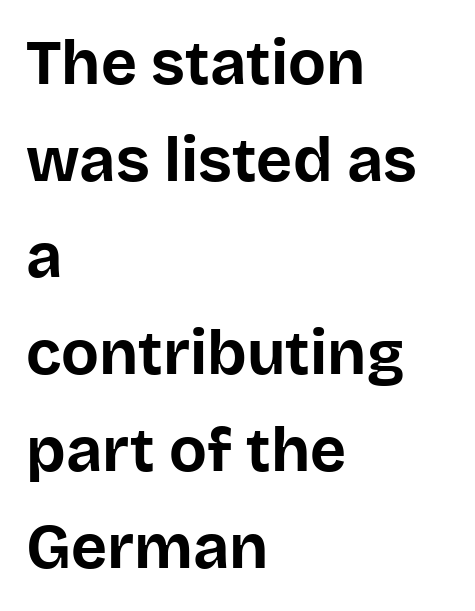
{"serif": "no", "italic": "no", "bold": "yes", "weight": "bold", "width": "normal", "stroke_contrast": "low", "x_height": "large", "monospaced": "no", "underline": "no", "align": "left", "line_spacing": "normal", "line_spacing_ratio": 1.56, "letter_spacing": "normal", "letter_spacing_em": 0.0, "glyph_px": 62}
